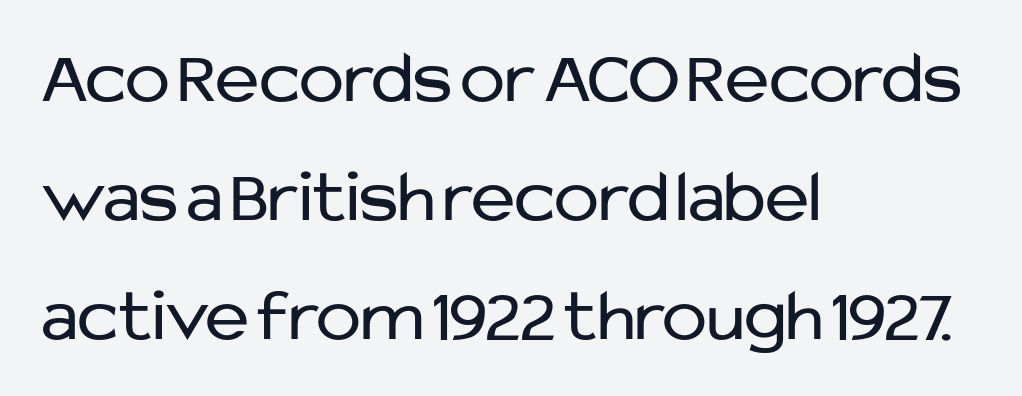
Posture: vertical. The letters advance in unequal steps, a hallmark of proportional type. Decoration check: the copy has no underline. The block of text has a typical density, with ordinary space between rows.
